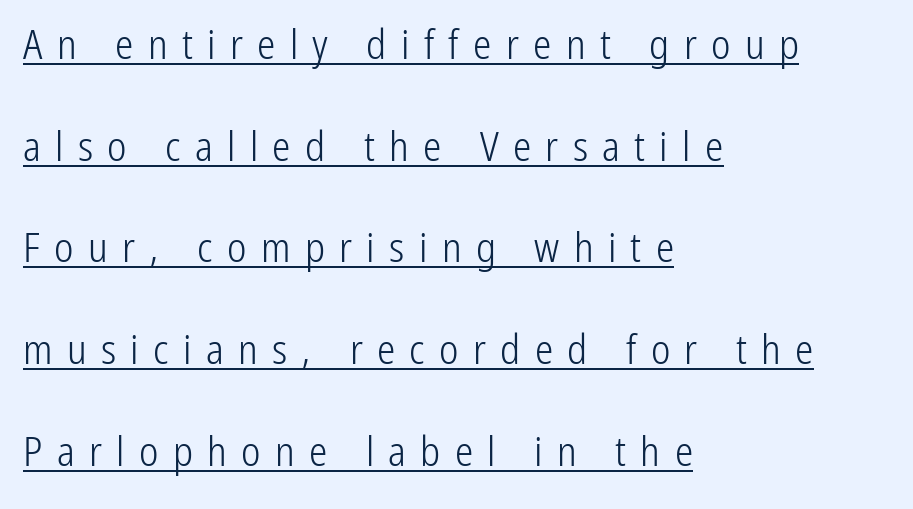
If you measured baseline to baseline, you'd find a long distance. Unbolded letterforms with no extra heft. Do the characters align in a grid? No, the font is proportional. Honestly, the letter spacing is so wide it's the main thing you notice.
